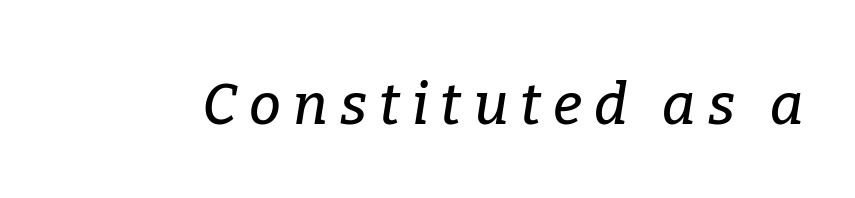
The image shows 57 px serif type, italic (leaning right); set unusually wide letter spacing (+0.21 em), not underlined; low stroke contrast and a medium x-height.
